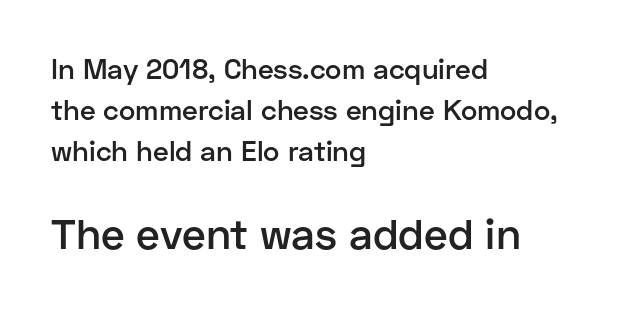
{"serif": "no", "italic": "no", "bold": "semi", "weight": "semibold", "width": "normal", "stroke_contrast": "low", "x_height": "medium", "monospaced": "no", "underline": "no", "align": "left", "line_spacing": "normal", "line_spacing_ratio": 1.46, "letter_spacing": "normal", "letter_spacing_em": 0.0, "larger_block": "second", "size_ratio": 1.5, "glyph_px": 42}
